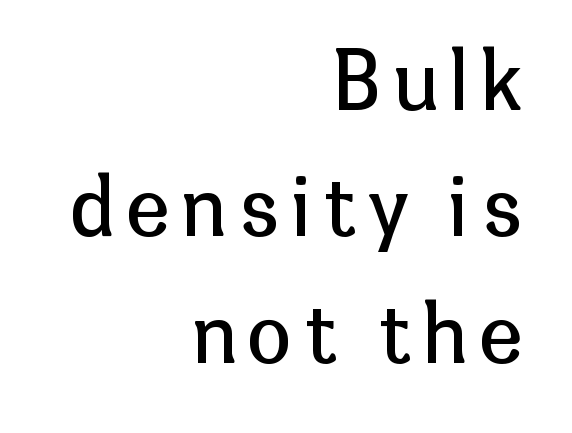
The image shows 79 px regular-weight sans-serif type, upright; set right-aligned, normal line spacing (1.6x), not underlined; low stroke contrast and a medium x-height.
